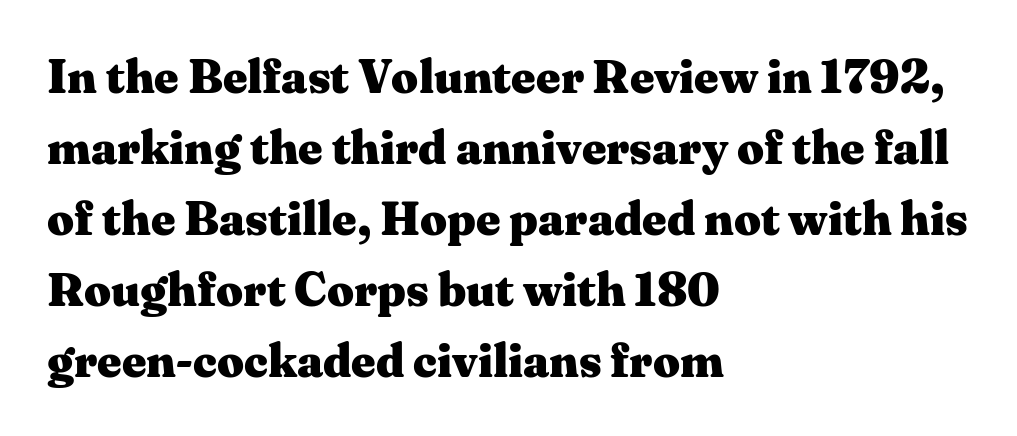
The image shows 47 px heavy, wide serif type, upright; set left-aligned, normal line spacing (1.51x), normal letter spacing, not underlined; medium stroke contrast and a medium x-height.
